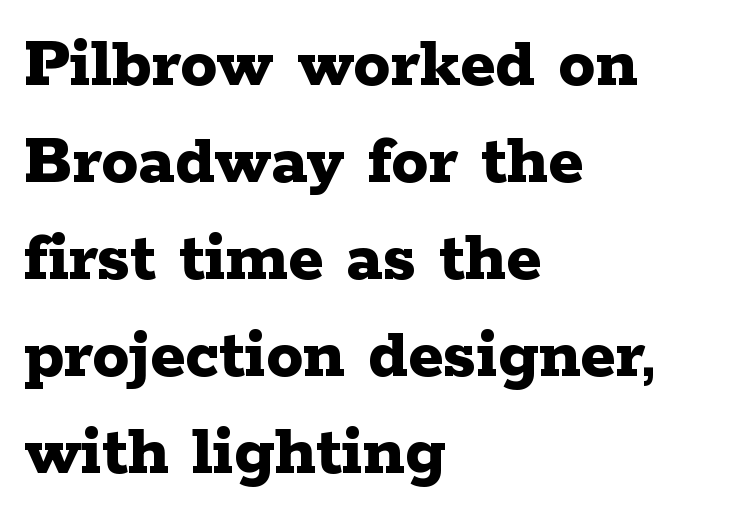
Q: Is the text bold? A: Yes.
Q: Is the text italic (slanted)? A: No, it is upright.
Q: Is the typeface a serif or a sans-serif typeface? A: Serif.
Q: Is the text underlined? A: No.
Q: How is the paragraph aligned? A: Left-aligned.
Q: Is the spacing between letters normal or unusually wide? A: Normal.
Q: Is the spacing between lines tight, normal or loose? A: Normal.
Q: Width (condensed, normal, or wide)? A: Wide.
Q: Stroke contrast? A: Low.
Q: x-height? A: Medium.
Q: Monospaced? A: No.
